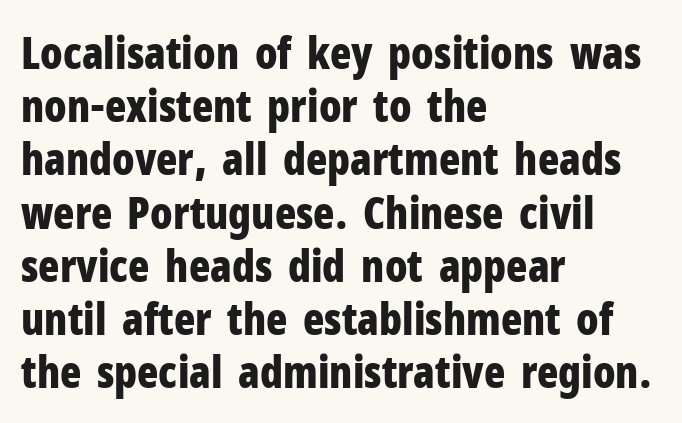
Q: Is the text bold? A: Yes.
Q: Is the text italic (slanted)? A: No, it is upright.
Q: Is the typeface a serif or a sans-serif typeface? A: Sans-serif.
Q: Is the text underlined? A: No.
Q: How is the paragraph aligned? A: Left-aligned.
Q: Is the spacing between letters normal or unusually wide? A: Normal.
Q: Width (condensed, normal, or wide)? A: Condensed.
Q: Stroke contrast? A: Low.
Q: x-height? A: Medium.
Q: Monospaced? A: No.
